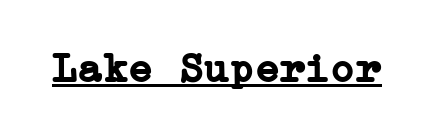
Q: Is the text bold? A: Yes.
Q: Is the text italic (slanted)? A: No, it is upright.
Q: Is the typeface a serif or a sans-serif typeface? A: Serif.
Q: Is the text underlined? A: Yes.
Q: Is the spacing between letters normal or unusually wide? A: Normal.
Q: Width (condensed, normal, or wide)? A: Normal.
Q: Stroke contrast? A: Low.
Q: x-height? A: Medium.
